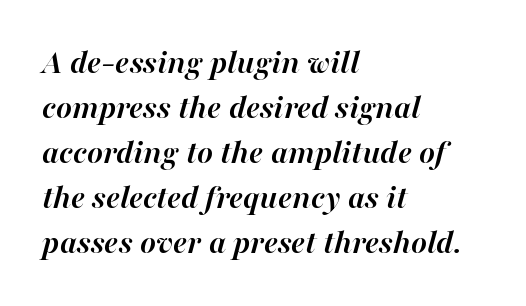
Nobody touched the tracking dial on this one. Yep, that's italic — everything's leaning. Regarding leading, the lines here are spaced in the standard way. This sample has the flowing, uneven cadence of proportional lettering. Reading down the block, your eye returns to a fixed left position each line. The string is rendered with underlining switched off.
